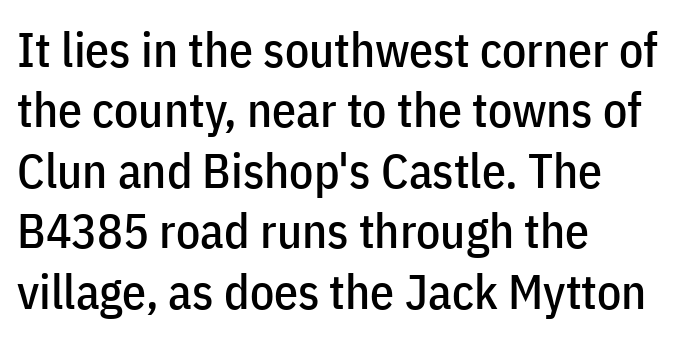
The image shows 48 px condensed sans-serif type, upright; set left-aligned, normal line spacing (1.26x), normal letter spacing, not underlined; low stroke contrast and a medium x-height.
